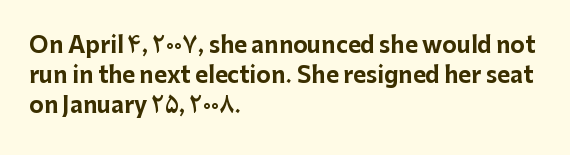
The paragraph shown leans on its left margin. This block has exactly the height ordinary leading produces. Italic: no, the glyphs are upright roman. The baseline area is clear.
